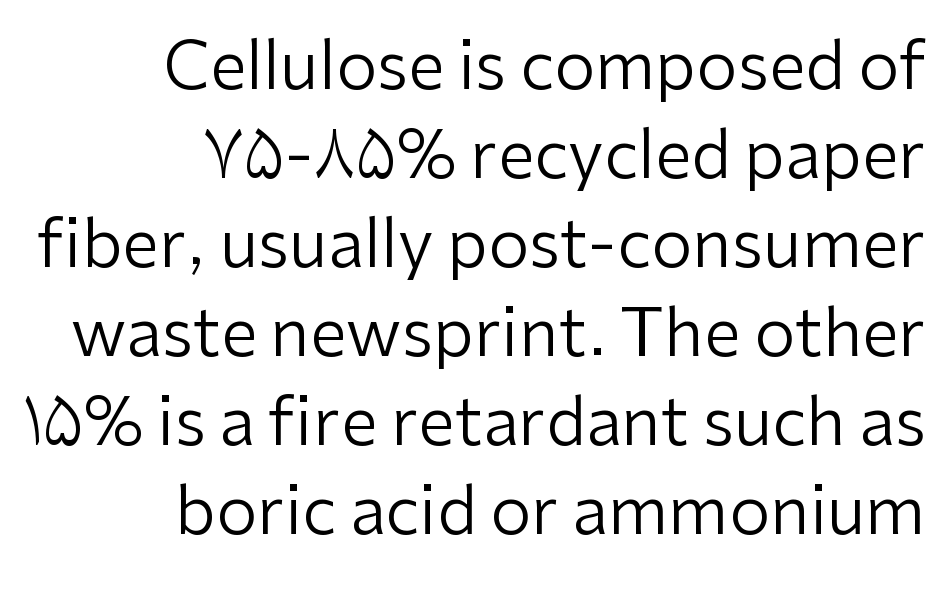
The image shows 66 px regular-weight sans-serif type, upright; set right-aligned, normal line spacing (1.35x), normal letter spacing, not underlined; low stroke contrast and a medium x-height.
